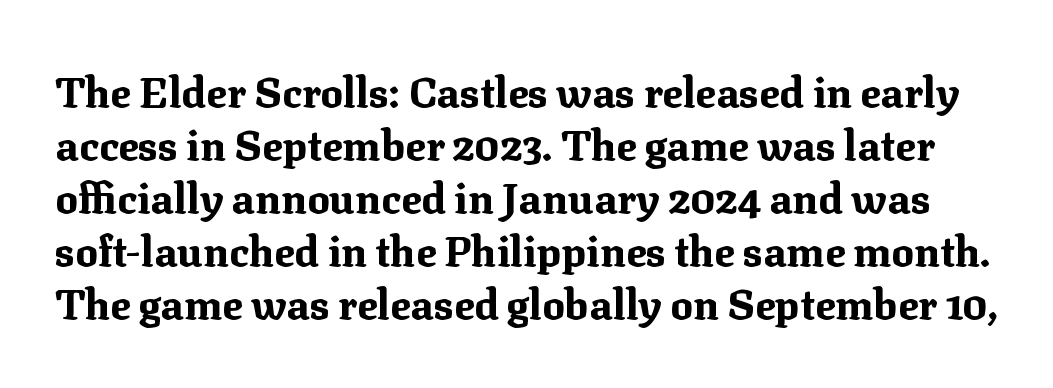
The image shows 42 px bold serif type, upright; set normal line spacing (1.26x), normal letter spacing, not underlined; medium stroke contrast and a medium x-height.
